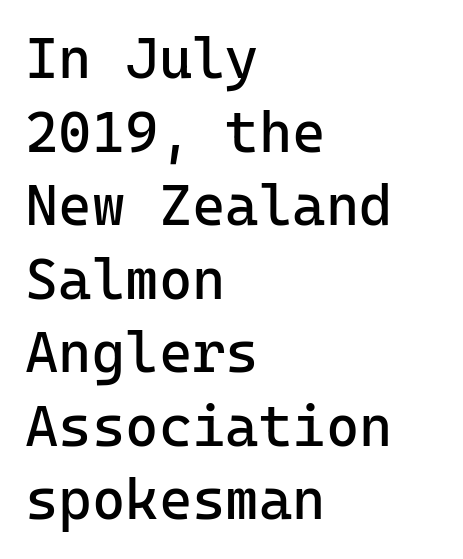
{"serif": "no", "italic": "no", "bold": "no", "weight": "regular", "width": "normal", "stroke_contrast": "low", "x_height": "medium", "monospaced": "yes", "underline": "no", "align": "left", "line_spacing": "normal", "line_spacing_ratio": 1.29, "letter_spacing": "normal", "letter_spacing_em": 0.0, "glyph_px": 57}
